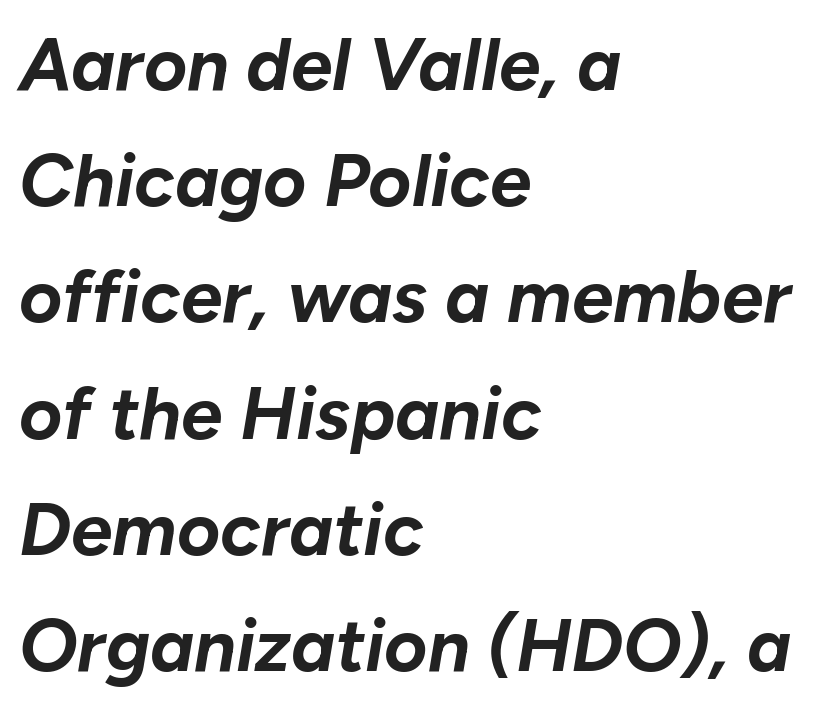
The image shows 74 px bold type, italic (leaning right); set left-aligned, normal line spacing (1.57x), normal letter spacing, not underlined; low stroke contrast and a medium x-height.
